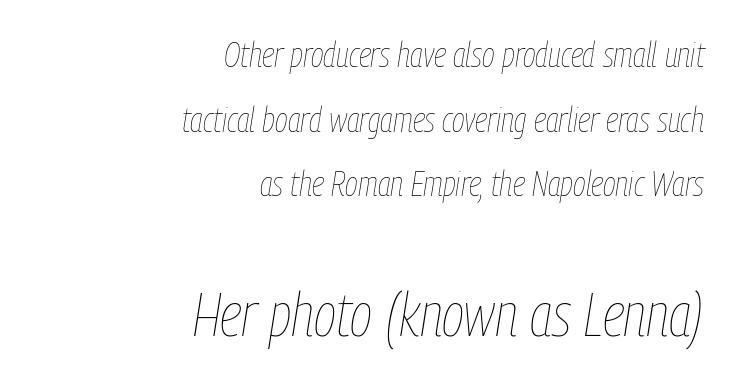
The image shows 61 px thin, condensed type, italic (leaning right); set right-aligned, line spacing 1.85x, normal letter spacing, not underlined; the second (bottom) block is 1.74x larger; low stroke contrast and a medium x-height.
